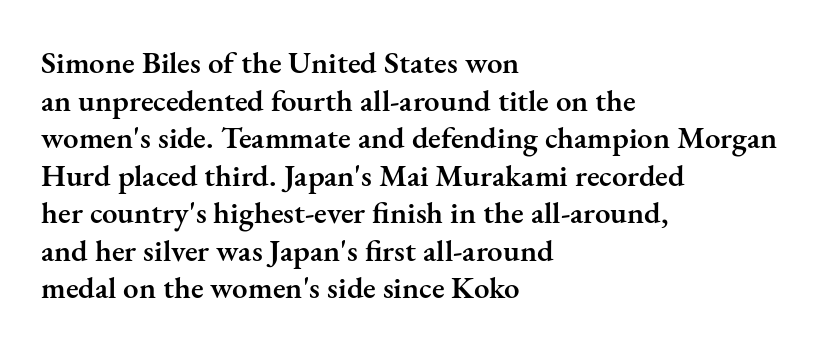
The space beneath each line is pristine and unruled. Firm but not heavy-handed strokes: this text is semibold. The typography opts for an upright posture over an oblique one. Note the varied advance widths — an 'i' is clearly narrower than an 'm'. Short note: letters normally spaced. What kind of face is this? One with serifs.
